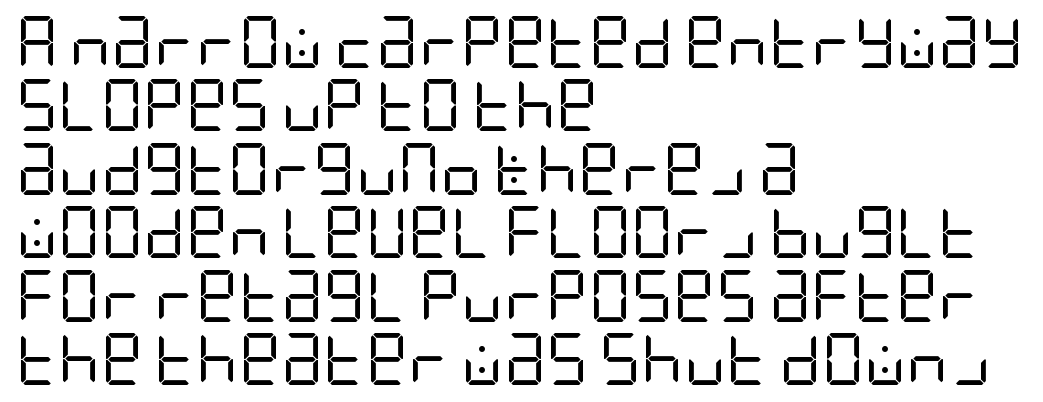
{"serif": "no", "italic": "no", "bold": "no", "weight": "regular", "width": "condensed", "stroke_contrast": "low", "x_height": "large", "underline": "no", "align": "left", "line_spacing_ratio": 1.22, "letter_spacing": "normal", "letter_spacing_em": 0.0, "glyph_px": 52}
